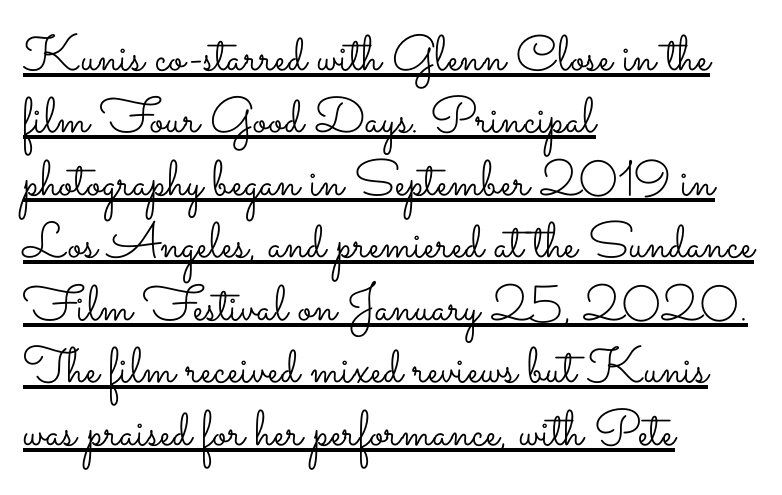
Q: Is the text bold? A: No.
Q: Is the text italic (slanted)? A: Yes.
Q: Is the text underlined? A: Yes.
Q: How is the paragraph aligned? A: Left-aligned.
Q: Is the spacing between letters normal or unusually wide? A: Normal.
Q: Is the spacing between lines tight, normal or loose? A: Normal.
Q: Width (condensed, normal, or wide)? A: Wide.
Q: Stroke contrast? A: Low.
Q: x-height? A: Small.
Q: Monospaced? A: No.
